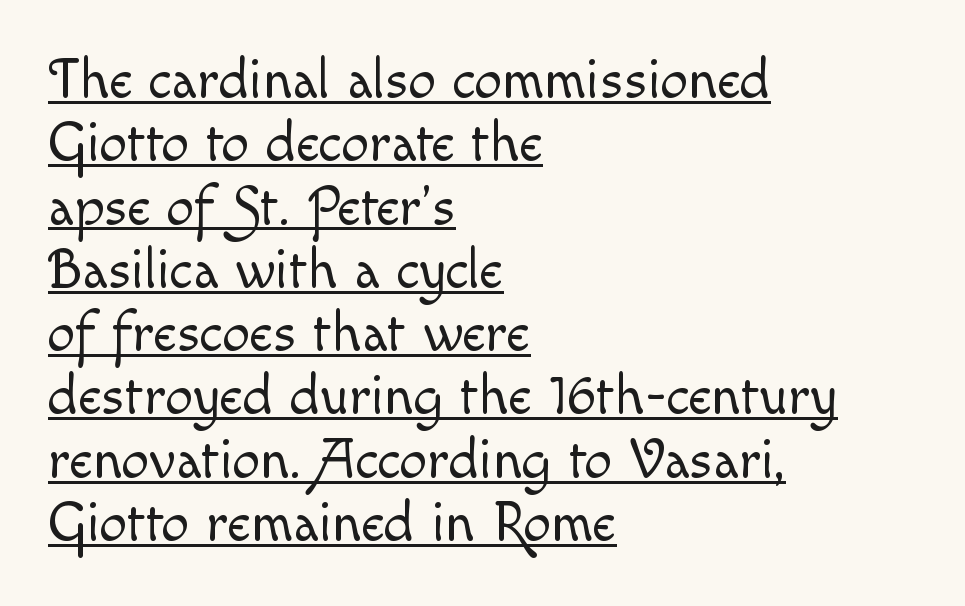
The image shows 56 px light type, upright; set left-aligned, tight line spacing (1.13x), normal letter spacing, underlined; a small x-height.
